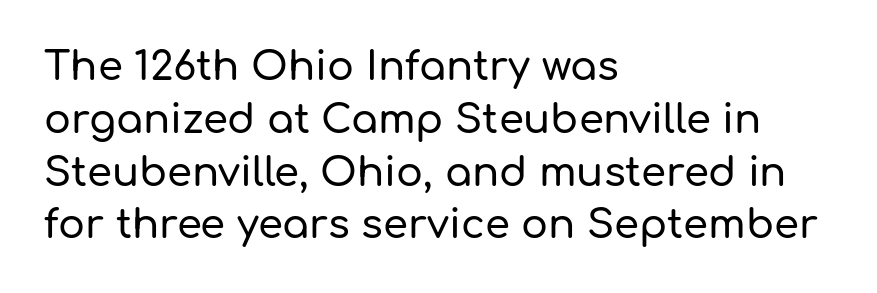
Evenly set lines give the paragraph a standard silhouette. Just letters on the line, the space beneath them empty. Serif or sans? Sans — the stroke terminals are bare. Students, note that the glyphs here touch the page at normal intervals.
